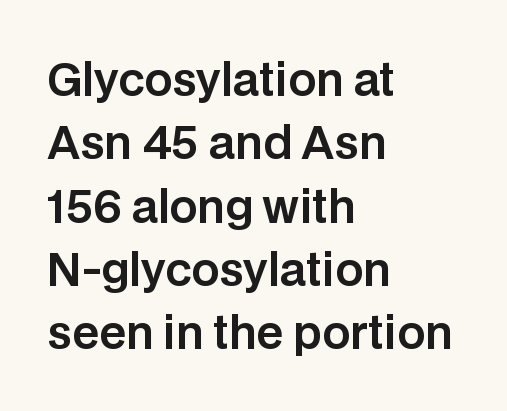
These lines were composed using upright roman letters. Descenders hang freely into open space. Caption: multi-line text, flush left, ragged right. Honestly, the row spacing looks completely unremarkable. Default kerning and tracking; the words read as compact shapes.
